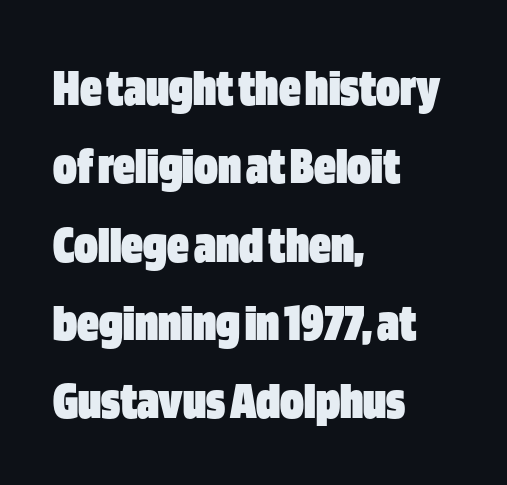
The image shows 54 px heavy, condensed sans-serif type, upright; set left-aligned, normal line spacing (1.45x), normal letter spacing, not underlined; low stroke contrast and a large x-height.
